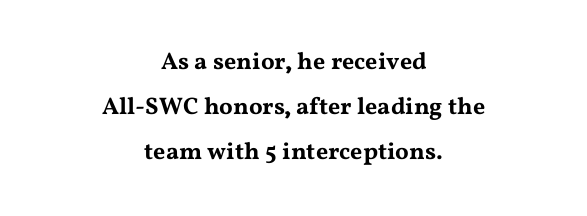
Q: Is the text italic (slanted)? A: No, it is upright.
Q: Is the text underlined? A: No.
Q: How is the paragraph aligned? A: Centered.
Q: Is the spacing between letters normal or unusually wide? A: Normal.
